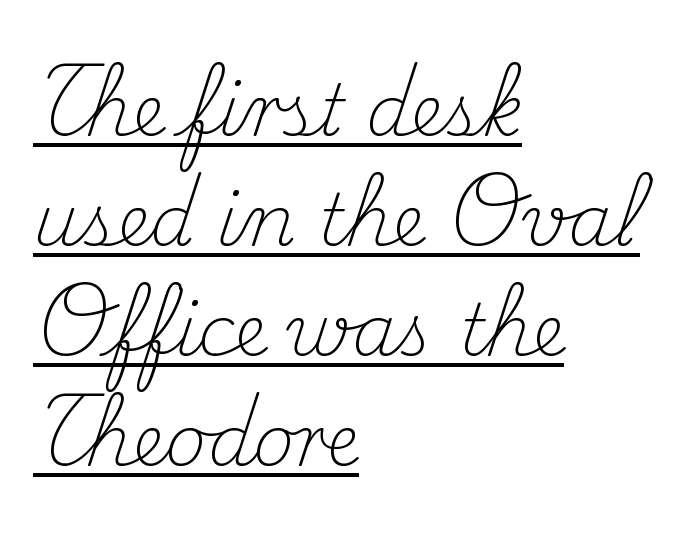
{"serif": "yes", "bold": "no", "weight": "light", "width": "normal", "stroke_contrast": "medium", "x_height": "small", "monospaced": "no", "underline": "yes", "align": "left", "line_spacing": "normal", "line_spacing_ratio": 1.55, "letter_spacing": "normal", "letter_spacing_em": 0.0, "glyph_px": 71}
